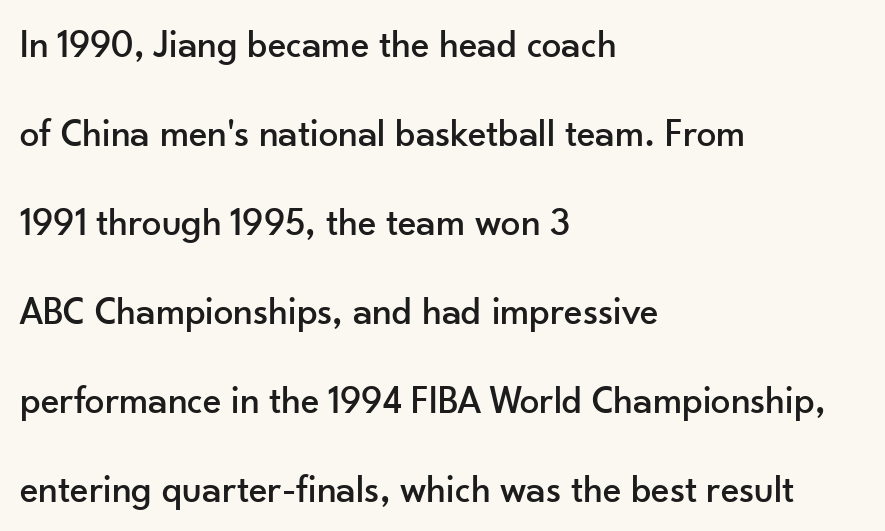
Q: Is the text italic (slanted)? A: No, it is upright.
Q: Is the typeface a serif or a sans-serif typeface? A: Sans-serif.
Q: Is the text underlined? A: No.
Q: How is the paragraph aligned? A: Left-aligned.
Q: Is the spacing between letters normal or unusually wide? A: Normal.
Q: Is the spacing between lines tight, normal or loose? A: Loose.
Q: Width (condensed, normal, or wide)? A: Normal.
Q: Stroke contrast? A: Low.
Q: x-height? A: Small.
Q: Monospaced? A: No.
